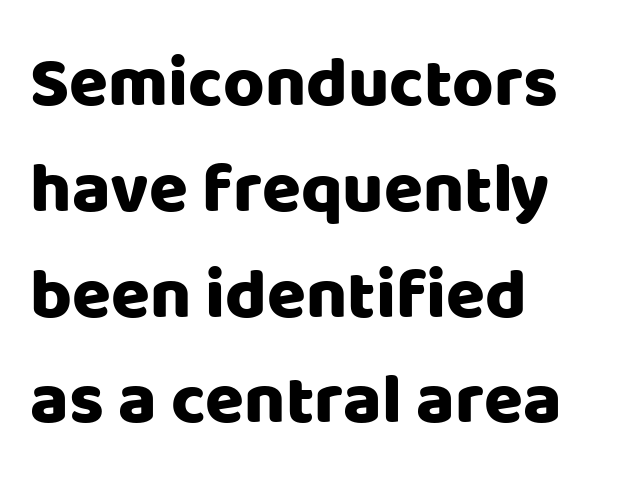
The space between consecutive lines is moderate. Spacing verdict: proportional, widths tailored to each character. Honestly, there is no underline to notice here at all. Tall strokes in this sample are plumb rather than angled. The rag falls on the right side of this text block.
